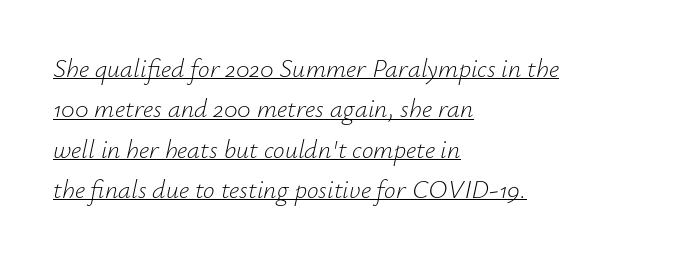
Q: Is the text bold? A: No.
Q: Is the text italic (slanted)? A: Yes, it leans right by about 12 degrees.
Q: Is the text underlined? A: Yes.
Q: How is the paragraph aligned? A: Left-aligned.
Q: Is the spacing between letters normal or unusually wide? A: Normal.
Q: Is the spacing between lines tight, normal or loose? A: Normal.
